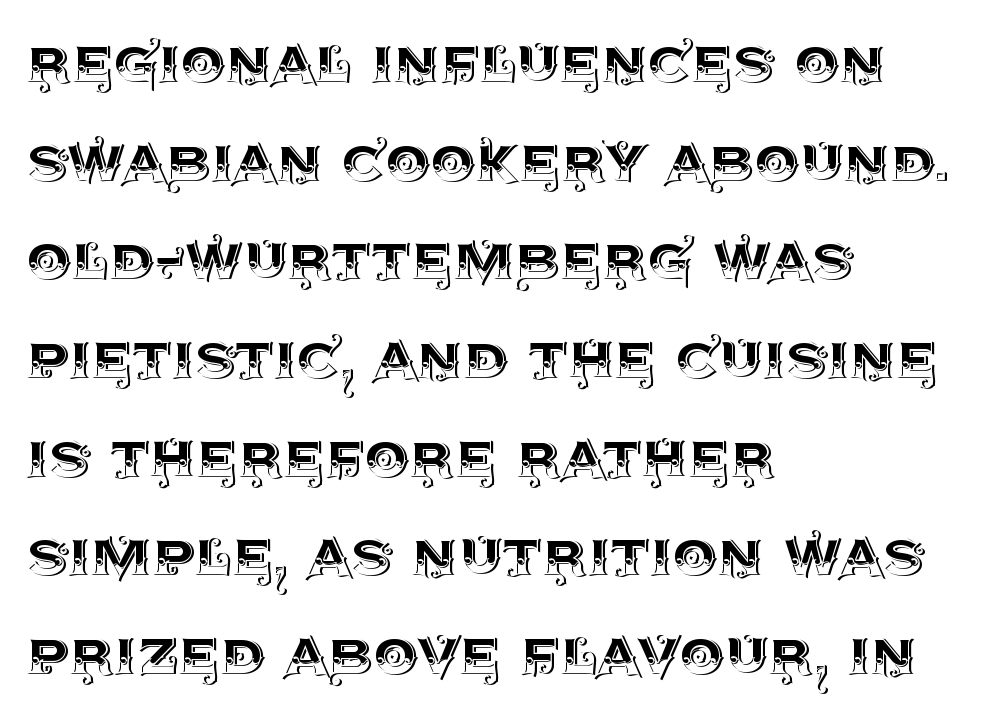
Q: Is the text italic (slanted)? A: No, it is upright.
Q: Is the text underlined? A: No.
Q: How is the paragraph aligned? A: Left-aligned.
Q: Is the spacing between letters normal or unusually wide? A: Normal.
Q: Is the spacing between lines tight, normal or loose? A: Normal.
Q: Width (condensed, normal, or wide)? A: Normal.
Q: x-height? A: Large.
Q: Monospaced? A: No.
